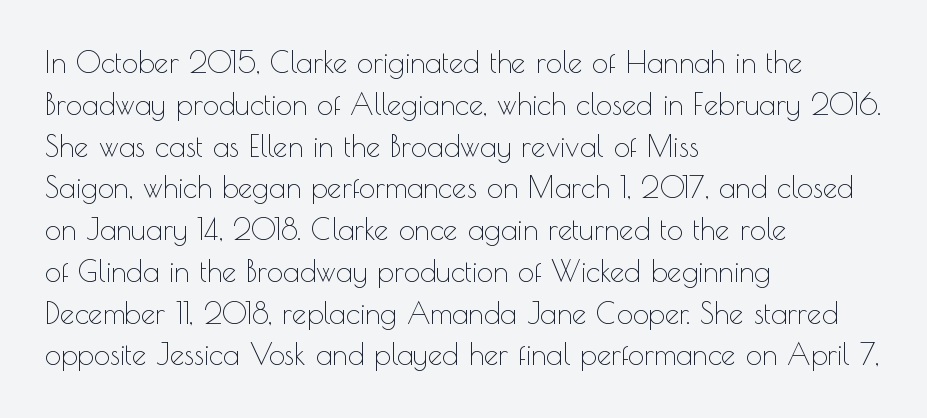
The image shows 29 px thin sans-serif type, upright; set left-aligned, normal line spacing (1.44x), normal letter spacing, not underlined; a small x-height.
